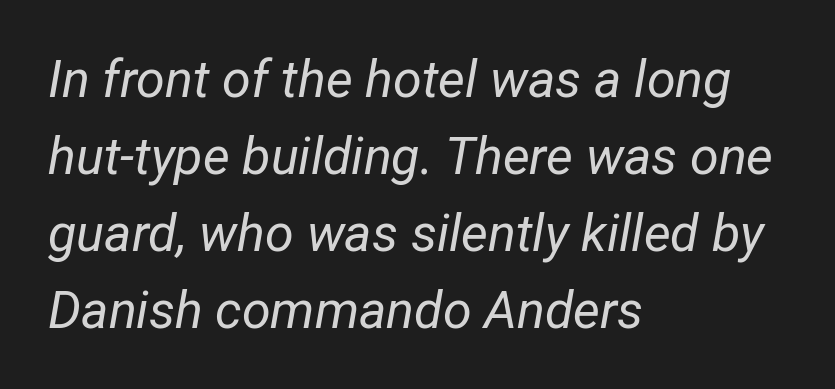
{"italic": "yes", "lean": "right", "slant_degrees": 12, "bold": "no", "weight": "regular", "width": "condensed", "stroke_contrast": "low", "x_height": "medium", "monospaced": "no", "underline": "no", "align": "left", "line_spacing": "normal", "line_spacing_ratio": 1.48, "letter_spacing": "normal", "letter_spacing_em": 0.0, "glyph_px": 52}
